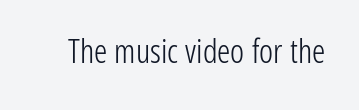
{"serif": "no", "italic": "no", "bold": "no", "weight": "light", "width": "condensed", "stroke_contrast": "low", "x_height": "medium", "monospaced": "no", "underline": "no", "letter_spacing": "normal", "letter_spacing_em": 0.0, "glyph_px": 33}
